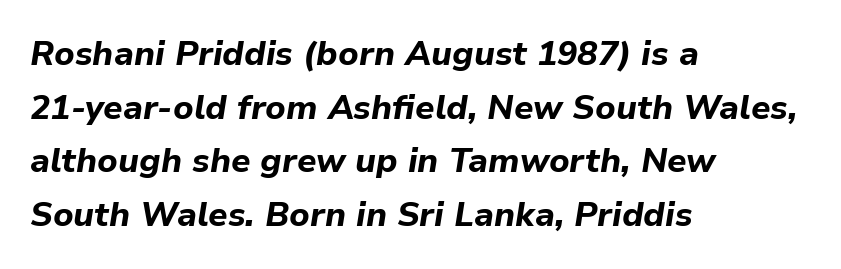
Italic: yes, the glyphs are oblique. Type without underlining. These lines sit exactly where default settings would place them. A full-strength bold gives these letters their thick strokes. Horizontally, the lines are justified to the leading edge only.
